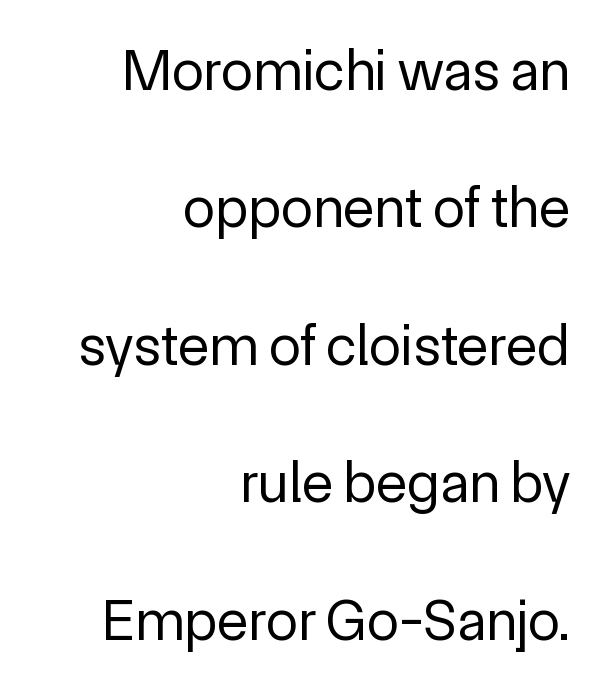
All the whitespace from short lines collects on the left. This rendering leaves character spacing at its baseline value. The lines are spread far apart with generous leading. Tall strokes in this sample are plumb rather than angled.
